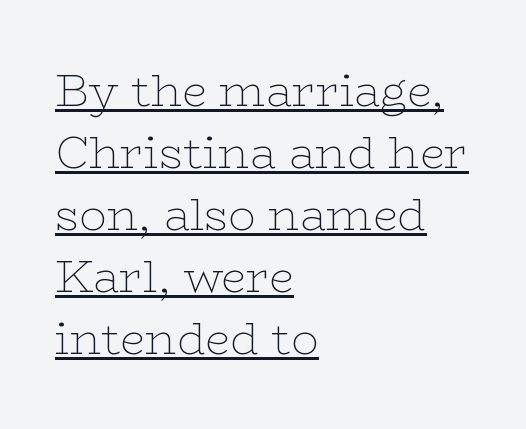
{"serif": "yes", "italic": "no", "bold": "no", "weight": "thin", "width": "wide", "stroke_contrast": "low", "x_height": "medium", "monospaced": "no", "underline": "yes", "align": "left", "line_spacing": "normal", "line_spacing_ratio": 1.38, "letter_spacing": "normal", "letter_spacing_em": 0.0, "glyph_px": 45}
